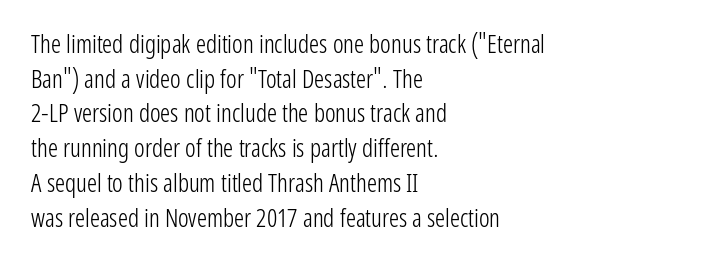
{"italic": "no", "bold": "no", "underline": "no", "align": "left", "line_spacing": "normal", "line_spacing_ratio": 1.39, "letter_spacing": "normal", "letter_spacing_em": 0.0, "glyph_px": 25}
